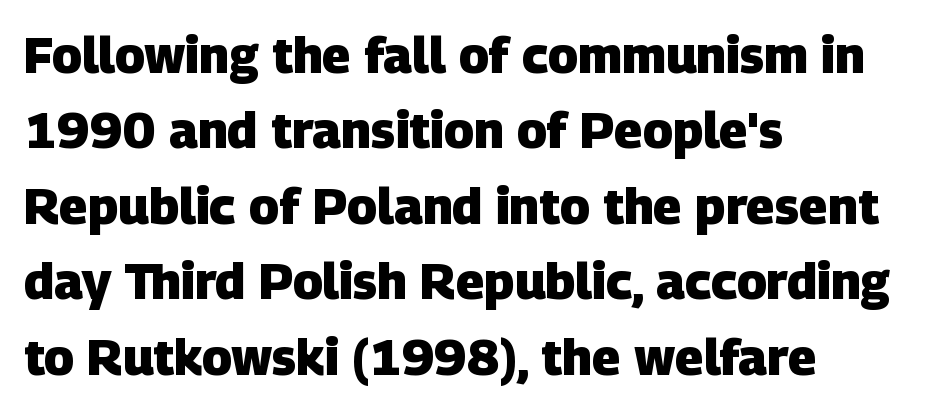
Proportional: the letters do not fall into vertical columns. Grotesque or geometric, the face here clearly has no serifs. There is no visible air inserted between adjacent glyphs. Does the leading feel generous? No, just average. A full-strength bold gives these letters their thick strokes.
